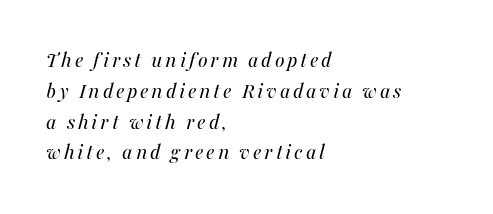
Stem width sits at or under what a default text font uses. Underlining? Definitely not there. Baseline-to-baseline distance is the conventional proportion of letter height. Looking at the ascenders, they clearly lean.
